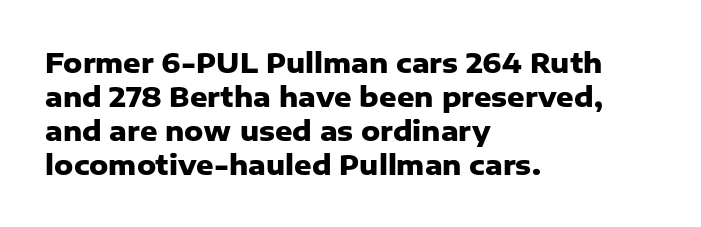
The image shows 27 px bold type, upright; set left-aligned, normal line spacing (1.26x), normal letter spacing, not underlined.
